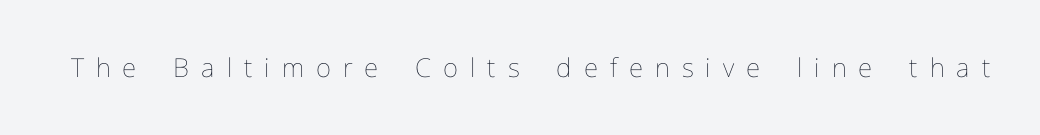
{"italic": "no", "bold": "no", "underline": "no", "letter_spacing": "wide", "letter_spacing_em": 0.46, "glyph_px": 26}
